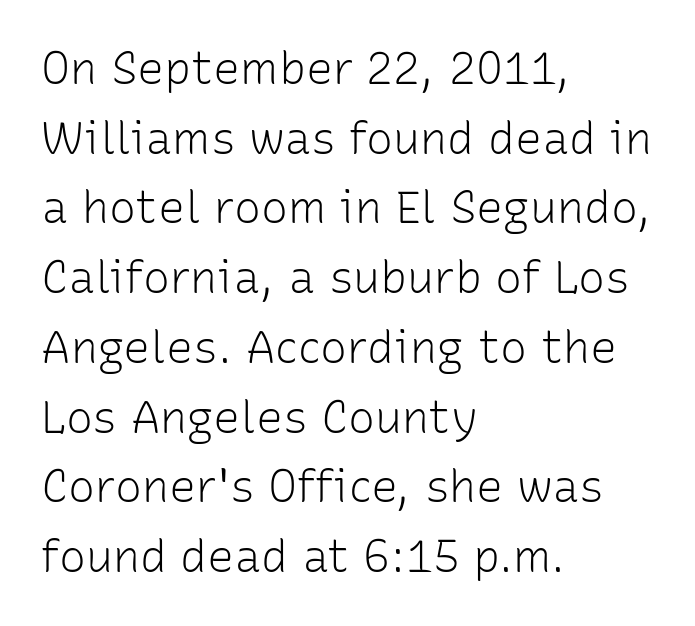
{"serif": "no", "italic": "no", "bold": "no", "weight": "light", "width": "normal", "stroke_contrast": "low", "x_height": "medium", "monospaced": "no", "underline": "no", "align": "left", "line_spacing": "normal", "line_spacing_ratio": 1.55, "letter_spacing": "normal", "letter_spacing_em": 0.0, "glyph_px": 45}
